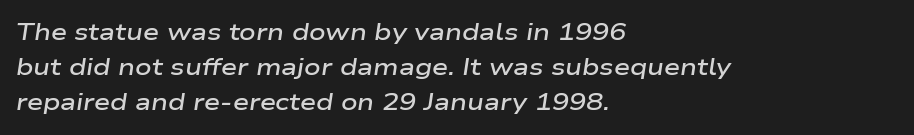
The image shows 23 px text type, italic (leaning right); set left-aligned, normal line spacing (1.52x), normal letter spacing, not underlined.
